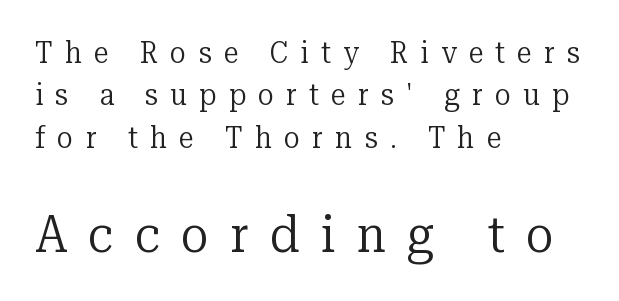
{"serif": "yes", "italic": "no", "bold": "no", "weight": "regular", "width": "normal", "stroke_contrast": "low", "x_height": "medium", "monospaced": "no", "underline": "no", "align": "left", "line_spacing": "normal", "line_spacing_ratio": 1.41, "letter_spacing": "wide", "letter_spacing_em": 0.41, "larger_block": "second", "size_ratio": 1.73, "glyph_px": 52}
